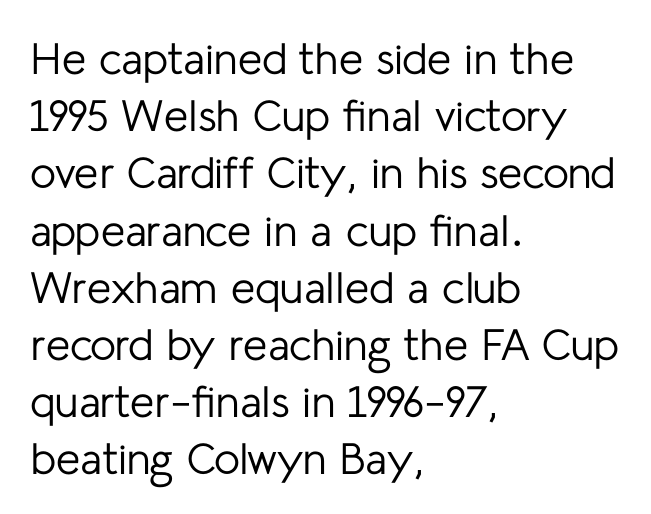
The characters are drawn with everyday or finer stroke widths. Check the space under the baseline: it is left empty. This is the regular roman posture of the typeface. Unlike a traditional serif, this face leaves its strokes unadorned. The horizontal fit of the characters is conventional and even.
